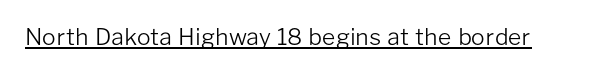
The image shows 23 px text type, upright; set normal letter spacing, underlined.
